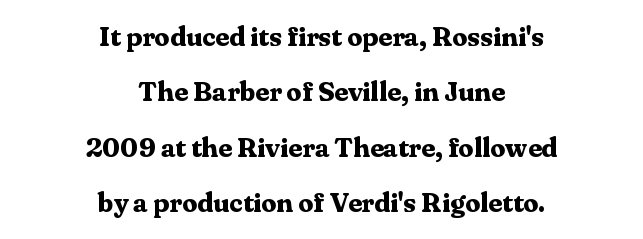
The passage is arranged like a title page — every line centered. Rows of type keep a wide berth in the vertical direction. Does the weight exceed regular? Yes, all the way to bold. Ascenders rise straight up at ninety degrees. Descender tails drop into unmarked territory. This rendering leaves character spacing at its baseline value.
